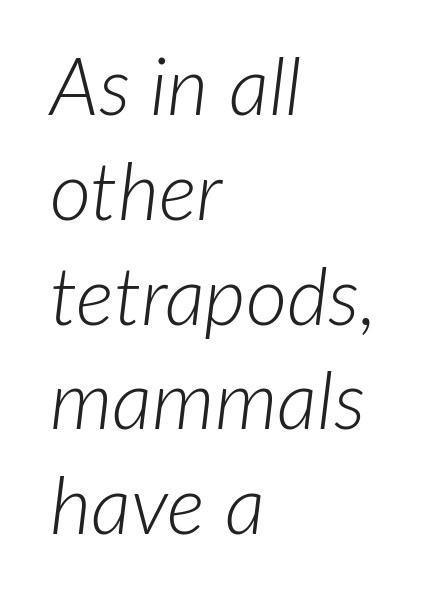
The image shows 80 px light type, italic (leaning right); set left-aligned, normal line spacing (1.31x), normal letter spacing, not underlined; low stroke contrast and a medium x-height.
